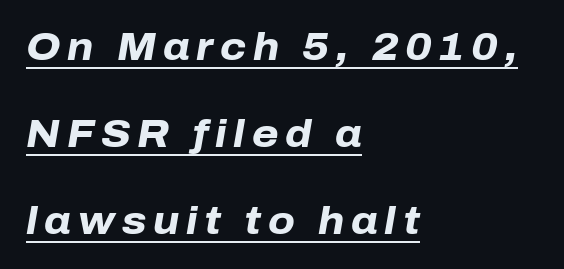
The image shows 38 px heavy type, italic (leaning right); set left-aligned, loose line spacing (2.29x), underlined; low stroke contrast and a medium x-height.
